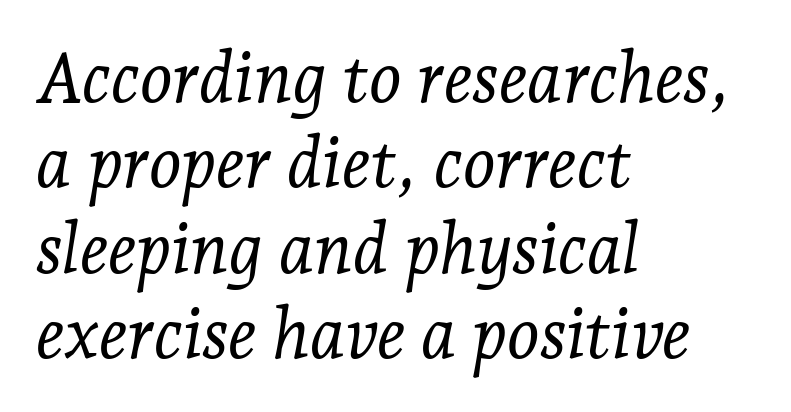
{"serif": "yes", "italic": "yes", "lean": "right", "slant_degrees": 7, "bold": "no", "weight": "light", "width": "normal", "stroke_contrast": "low", "x_height": "medium", "monospaced": "no", "underline": "no", "align": "left", "line_spacing_ratio": 1.22, "letter_spacing": "normal", "letter_spacing_em": 0.0, "glyph_px": 70}
